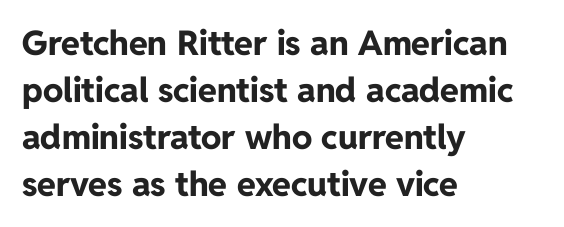
The image shows 34 px bold sans-serif type, upright; set left-aligned, normal line spacing (1.38x), normal letter spacing, not underlined; low stroke contrast and a medium x-height.
